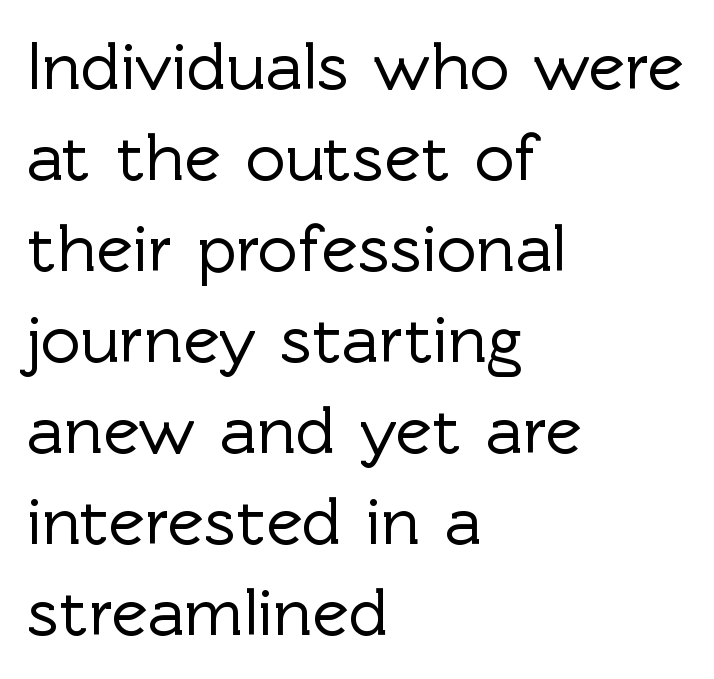
{"serif": "no", "italic": "no", "width": "normal", "x_height": "medium", "monospaced": "no", "underline": "no", "align": "left", "line_spacing": "normal", "line_spacing_ratio": 1.32, "letter_spacing": "normal", "letter_spacing_em": 0.0, "glyph_px": 69}
